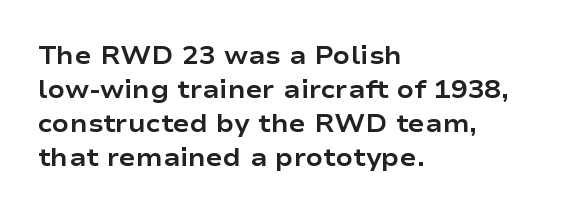
The image shows 25 px bold type, upright; set left-aligned, normal line spacing (1.36x), normal letter spacing, not underlined.
